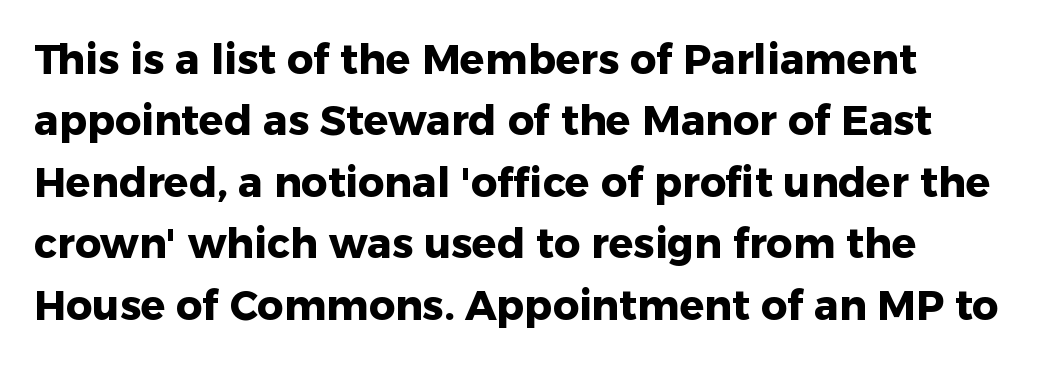
The image shows 41 px heavy sans-serif type, upright; set left-aligned, normal line spacing (1.5x), normal letter spacing, not underlined; low stroke contrast and a medium x-height.
